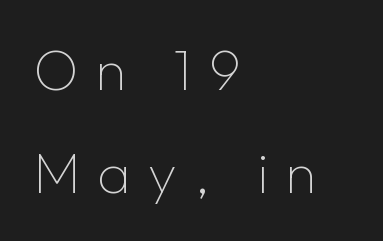
Q: Is the text bold? A: No.
Q: Is the text italic (slanted)? A: No, it is upright.
Q: Is the typeface a serif or a sans-serif typeface? A: Sans-serif.
Q: Is the text underlined? A: No.
Q: How is the paragraph aligned? A: Left-aligned.
Q: Is the spacing between letters normal or unusually wide? A: Unusually wide.
Q: Width (condensed, normal, or wide)? A: Normal.
Q: Stroke contrast? A: Low.
Q: x-height? A: Medium.
Q: Monospaced? A: No.
